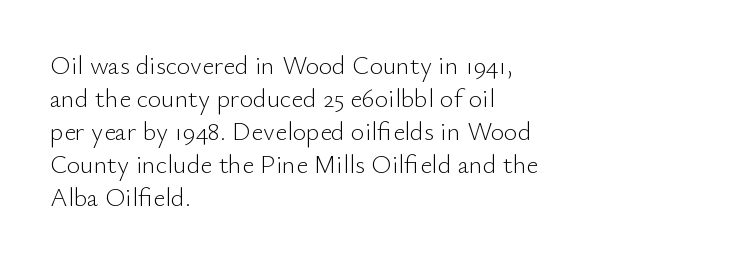
Q: Is the text bold? A: No.
Q: Is the text italic (slanted)? A: No, it is upright.
Q: Is the text underlined? A: No.
Q: How is the paragraph aligned? A: Left-aligned.
Q: Is the spacing between letters normal or unusually wide? A: Normal.
Q: Is the spacing between lines tight, normal or loose? A: Normal.
